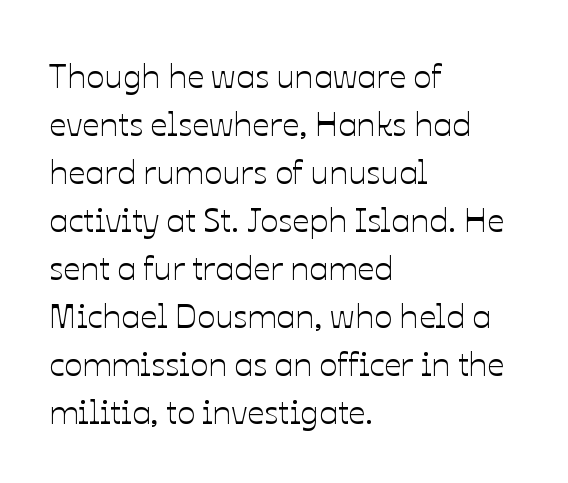
Q: Is the text italic (slanted)? A: No, it is upright.
Q: Is the text underlined? A: No.
Q: How is the paragraph aligned? A: Left-aligned.
Q: Is the spacing between letters normal or unusually wide? A: Normal.
Q: Is the spacing between lines tight, normal or loose? A: Normal.
Q: Width (condensed, normal, or wide)? A: Normal.
Q: Stroke contrast? A: Low.
Q: x-height? A: Medium.
Q: Monospaced? A: No.
